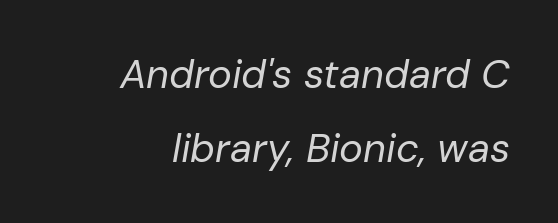
This sample is right-justified, so line beginnings fall wherever the words allow. This rendering leaves character spacing at its baseline value. Is this a heavy cut? Hardly; it is regular or lighter. The space directly below the letters is spotless. Is the type slanted? Yes — the strokes lean at a clear angle. Each letter keeps its own natural width here, so spacing adapts to shape.
